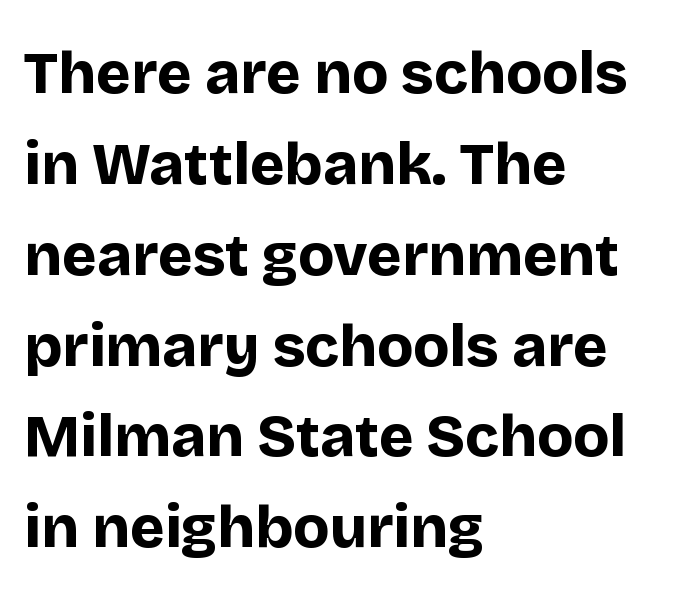
The image shows 59 px bold sans-serif type, upright; set left-aligned, normal line spacing (1.54x), normal letter spacing, not underlined; low stroke contrast and a large x-height.
